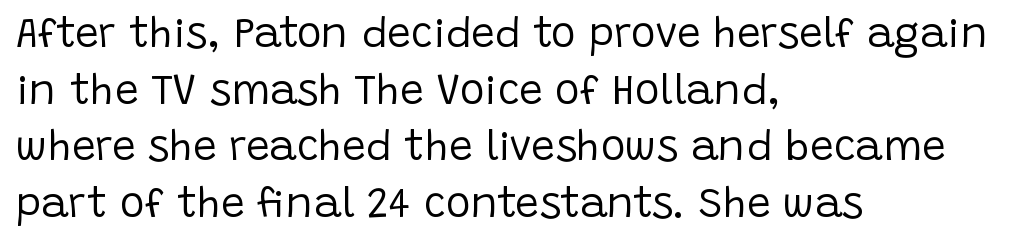
The type family on display is of the sans-serif kind. Inter-character spacing is left at the font's built-in metrics. Clear beneath every line of the passage. Note the varied advance widths — an 'i' is clearly narrower than an 'm'. The lines are quadded left. Each new line begins a customary step beneath the previous one.
